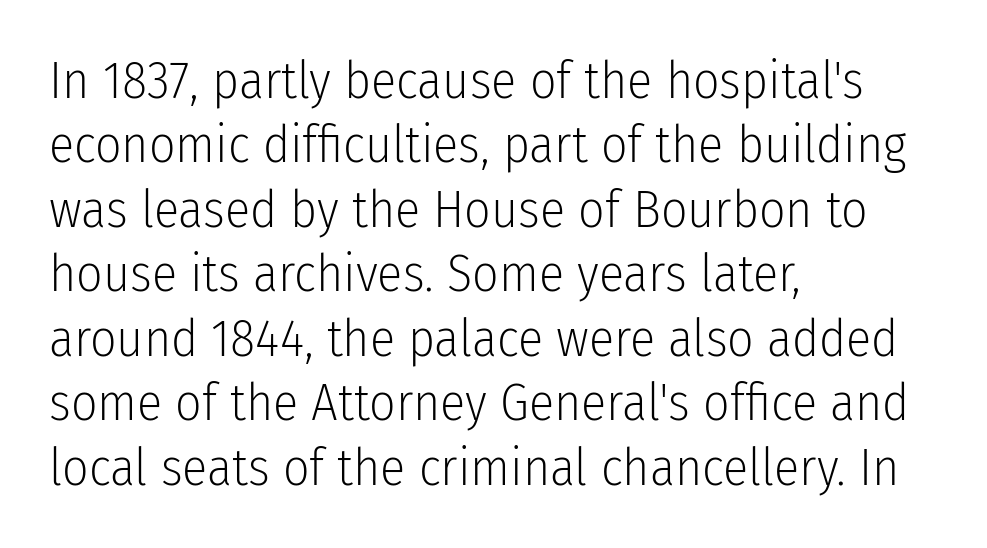
Q: Is the text bold? A: No.
Q: Is the text italic (slanted)? A: No, it is upright.
Q: Is the typeface a serif or a sans-serif typeface? A: Sans-serif.
Q: Is the text underlined? A: No.
Q: How is the paragraph aligned? A: Left-aligned.
Q: Is the spacing between letters normal or unusually wide? A: Normal.
Q: Width (condensed, normal, or wide)? A: Condensed.
Q: Stroke contrast? A: Low.
Q: x-height? A: Medium.
Q: Monospaced? A: No.
